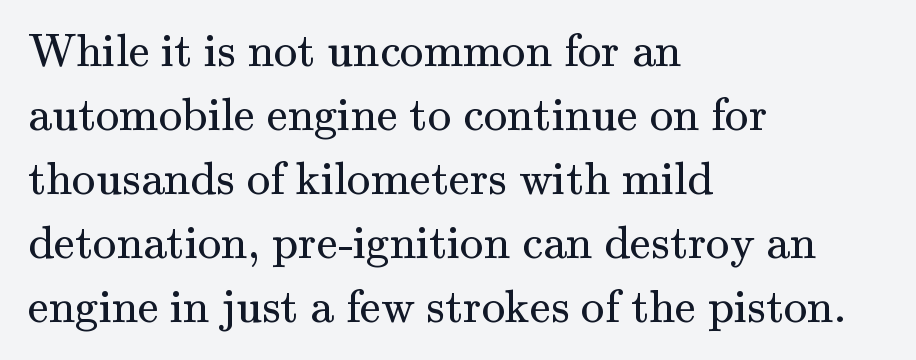
{"serif": "yes", "italic": "no", "bold": "no", "weight": "regular", "width": "normal", "stroke_contrast": "medium", "x_height": "small", "monospaced": "no", "underline": "no", "align": "left", "line_spacing": "normal", "line_spacing_ratio": 1.36, "letter_spacing": "normal", "letter_spacing_em": 0.0, "glyph_px": 47}
